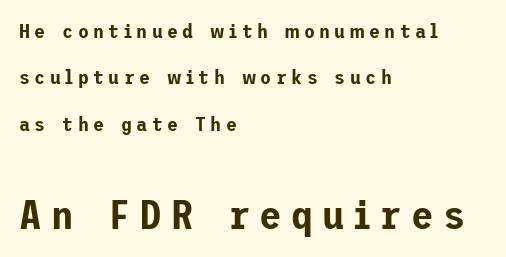
The image shows 41 px sans-serif type, upright; set left-aligned, loose line spacing (2.32x), unusually wide letter spacing (+0.22 em), not underlined; the second (bottom) block is 2.05x larger; low stroke contrast and a medium x-height.
